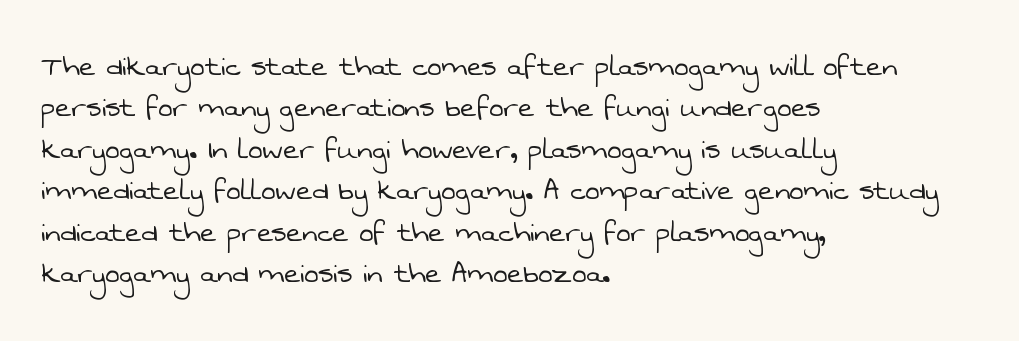
Caption: face not bold, strokes unweighted. Descenders hang freely into open space. The lines are quadded left. You can tell from the bare stems that sans-serif type was used.
